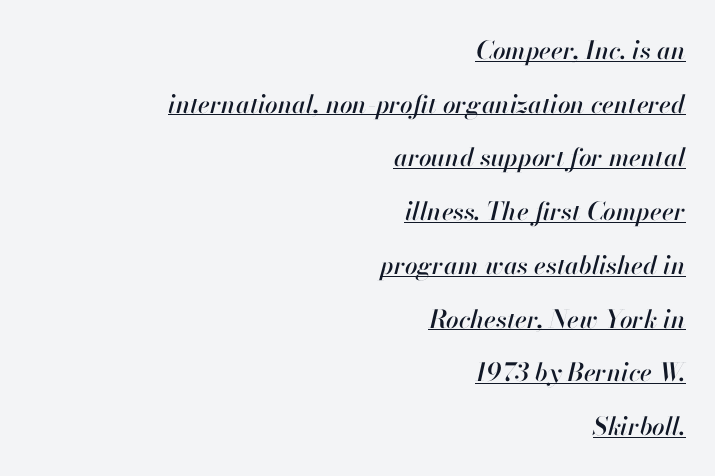
The image shows 25 px text type, italic (leaning right); set right-aligned, loose line spacing (2.15x), normal letter spacing, underlined.
